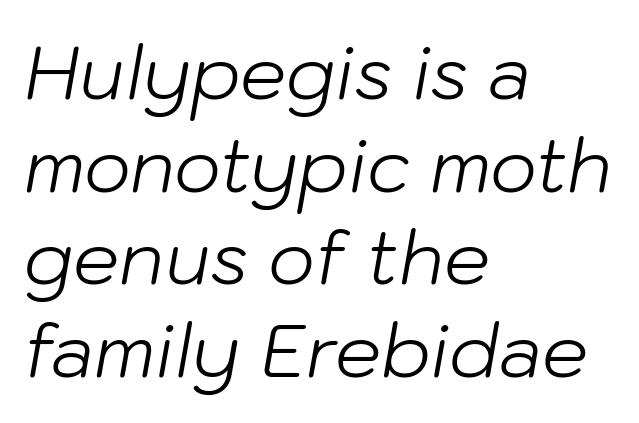
The image shows 73 px light type, italic (leaning right); set left-aligned, normal line spacing (1.27x), normal letter spacing, not underlined; low stroke contrast and a medium x-height.
